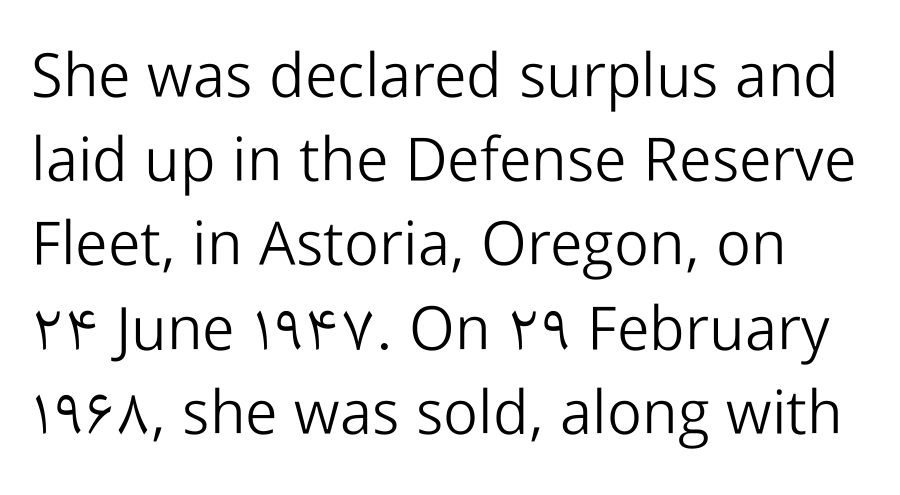
Quick note: underline off. No feet cap the strokes, marking this as sans-serif type. Nobody touched the tracking dial on this one. The rendering uses natural spacing where letterforms have individual widths.
